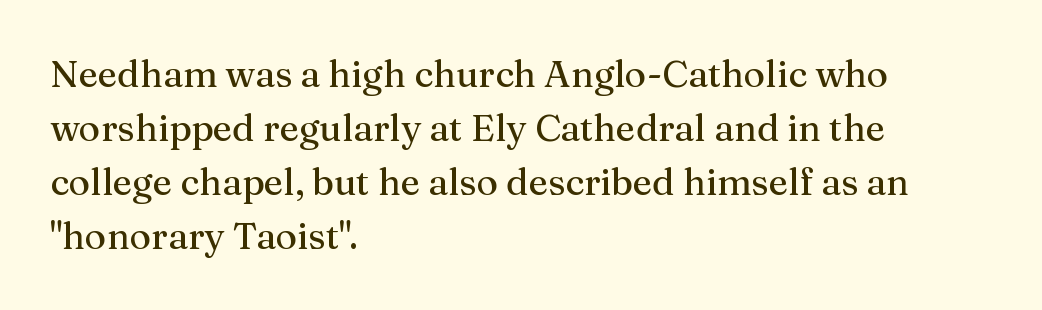
Students, note that the glyphs here touch the page at normal intervals. Quick note: not italic, upright. All the whitespace from short lines collects on the right. Small tapered or slab feet sit at the stroke ends, so this counts as serif. Notice how descenders clear the ascenders below comfortably — that's standard leading.
